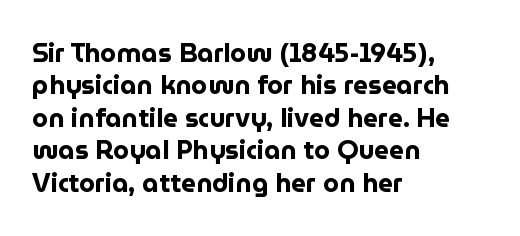
The image shows 26 px bold type, upright; set left-aligned, normal line spacing (1.25x), normal letter spacing, not underlined.
